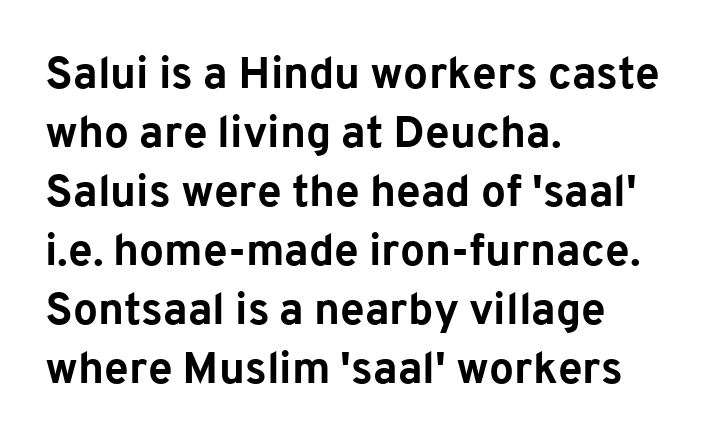
The specimen reads as upright at a glance. The rendering uses a bold face; every stroke is thick and dark. The glyphs are unaccompanied by any horizontal stroke below them. The rendering uses a moderate line-height, typical for paragraphs.
